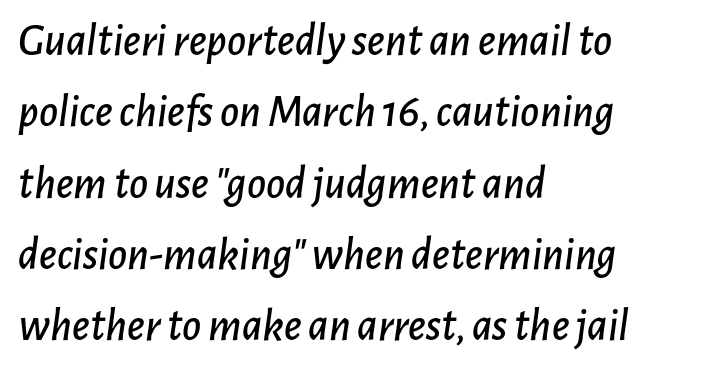
The specimen omits any rule beneath the text block's lines. Casual observation: everything's shoved over to the left. In terms of letterspacing, this is plain default setting. The rendering uses a moderate line-height, typical for paragraphs. Looks like regular typesetting: each glyph gets only the width it needs.
